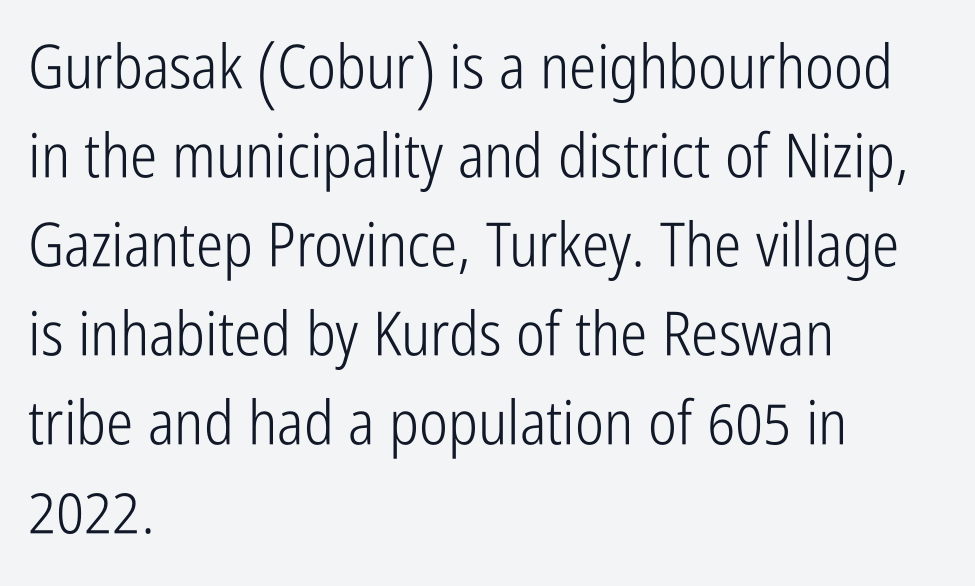
{"serif": "no", "italic": "no", "bold": "no", "weight": "light", "width": "condensed", "stroke_contrast": "low", "x_height": "medium", "monospaced": "no", "underline": "no", "align": "left", "line_spacing": "normal", "line_spacing_ratio": 1.46, "letter_spacing": "normal", "letter_spacing_em": 0.0, "glyph_px": 61}
